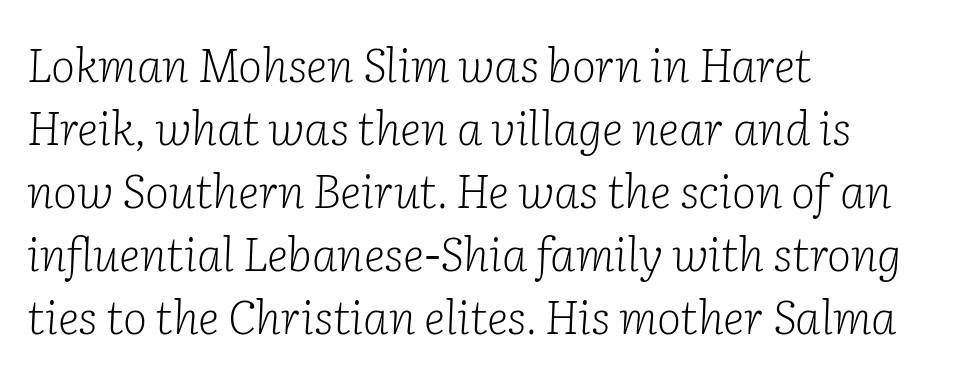
The image shows 46 px light serif type, italic (leaning right); set left-aligned, normal line spacing (1.37x), normal letter spacing, not underlined; low stroke contrast and a medium x-height.
